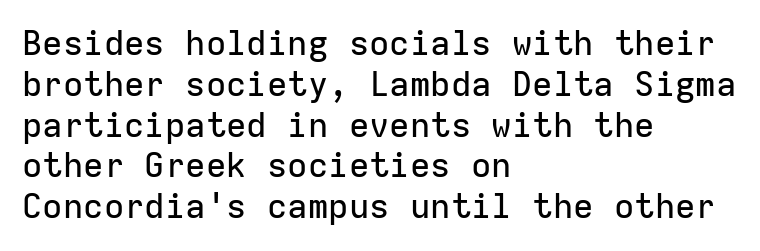
The image shows 34 px sans-serif type, upright, monospaced; set left-aligned, line spacing 1.2x, normal letter spacing, not underlined; low stroke contrast and a medium x-height.
